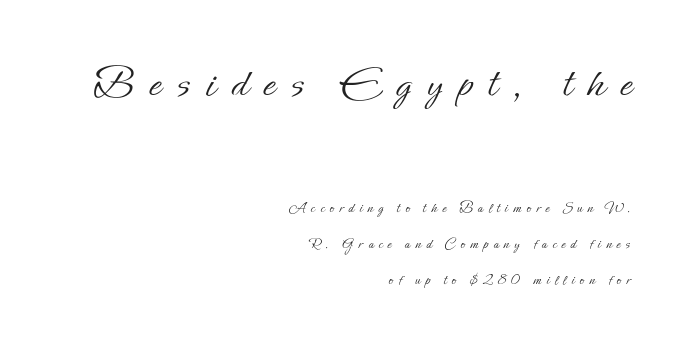
{"bold": "no", "weight": "light", "width": "normal", "stroke_contrast": "low", "x_height": "small", "monospaced": "no", "underline": "no", "align": "right", "line_spacing": "loose", "line_spacing_ratio": 2.4, "letter_spacing": "wide", "letter_spacing_em": 0.34, "larger_block": "first", "size_ratio": 3.0, "glyph_px": 45}
